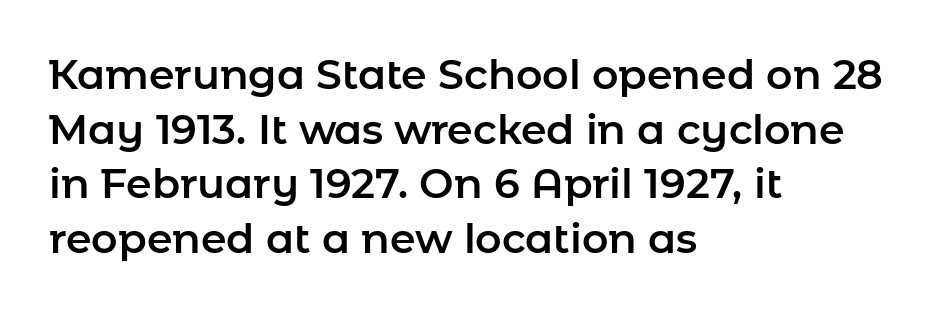
{"serif": "no", "italic": "no", "width": "normal", "stroke_contrast": "low", "x_height": "medium", "monospaced": "no", "underline": "no", "align": "left", "line_spacing": "normal", "line_spacing_ratio": 1.33, "letter_spacing": "normal", "letter_spacing_em": 0.0, "glyph_px": 41}
